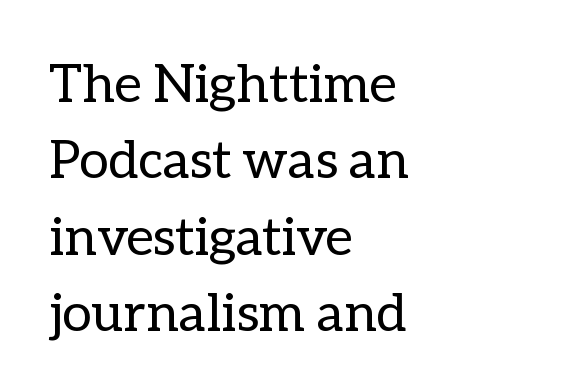
{"italic": "no", "bold": "no", "weight": "regular", "width": "normal", "stroke_contrast": "low", "x_height": "medium", "monospaced": "no", "underline": "no", "align": "left", "line_spacing": "normal", "line_spacing_ratio": 1.44, "letter_spacing": "normal", "letter_spacing_em": 0.0, "glyph_px": 53}
